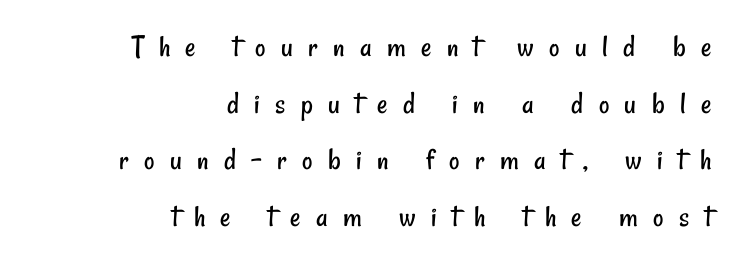
The image shows 32 px regular-weight, condensed sans-serif type; set right-aligned, line spacing 1.77x, unusually wide letter spacing (+0.48 em), not underlined; low stroke contrast and a small x-height.
